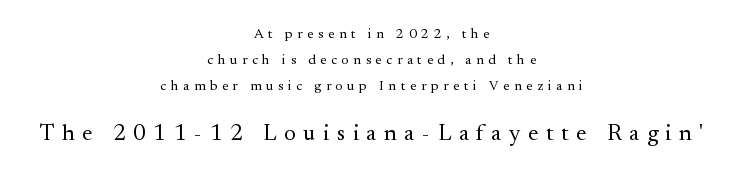
Which chunk is bigger? The second one — the bottom block dwarfs the top. One-word summary of the alignment: center. Between one letter and the next there's a generous, obvious gap. Unlike italic type, these characters show no tilt at all. A bare baseline throughout the passage.
